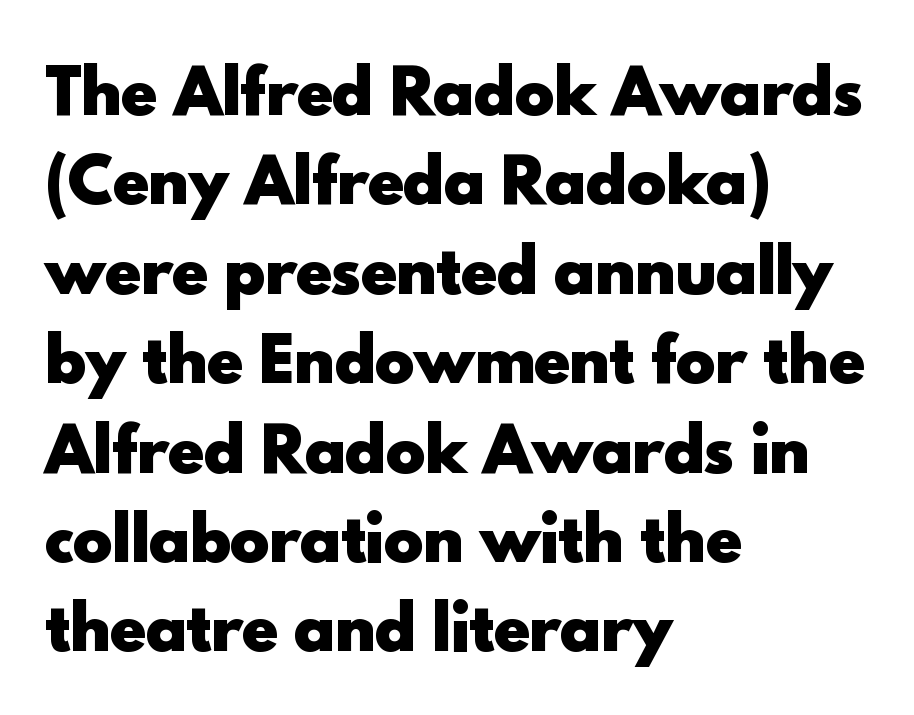
The image shows 60 px heavy sans-serif type, upright; set left-aligned, normal line spacing (1.49x), normal letter spacing, not underlined; a small x-height.
